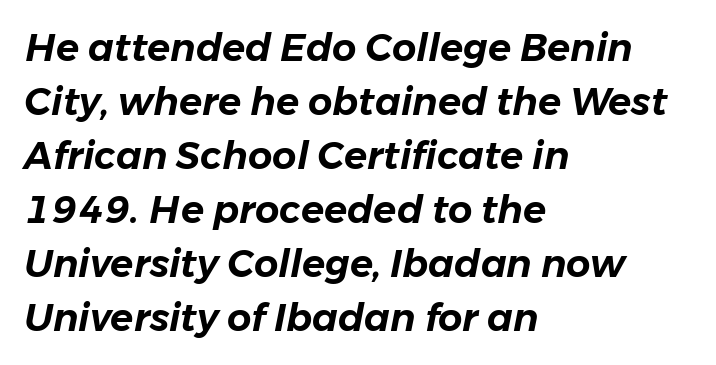
The image shows 38 px text type, italic (leaning right); set left-aligned, normal line spacing (1.42x), normal letter spacing, not underlined; low stroke contrast and a medium x-height.
